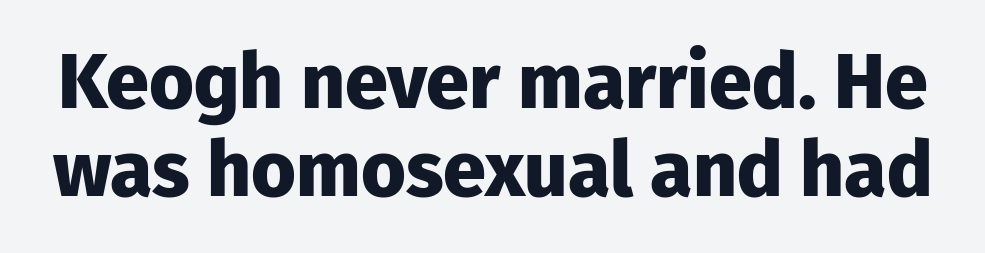
The image shows 77 px heavy sans-serif type, upright; set tight line spacing (1.14x), normal letter spacing, not underlined; low stroke contrast and a medium x-height.
